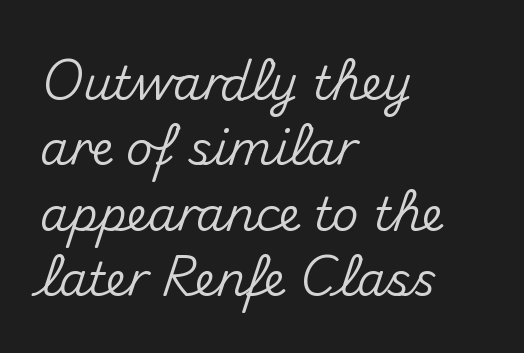
Q: Is the text italic (slanted)? A: Yes.
Q: Is the typeface a serif or a sans-serif typeface? A: Sans-serif.
Q: Is the text underlined? A: No.
Q: How is the paragraph aligned? A: Left-aligned.
Q: Is the spacing between letters normal or unusually wide? A: Normal.
Q: Is the spacing between lines tight, normal or loose? A: Normal.
Q: Width (condensed, normal, or wide)? A: Normal.
Q: Stroke contrast? A: Medium.
Q: x-height? A: Small.
Q: Monospaced? A: No.
